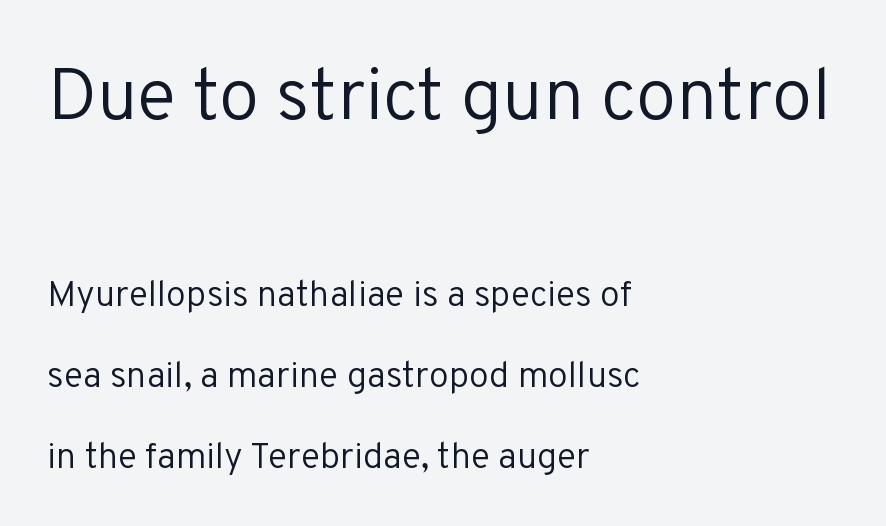
The image shows 73 px regular-weight sans-serif type, upright; set left-aligned, loose line spacing (2.25x), normal letter spacing, not underlined; the first (top) block is 2.03x larger; low stroke contrast and a medium x-height.
